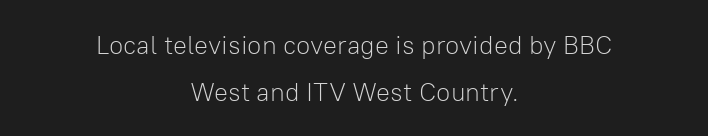
Q: Is the text bold? A: No.
Q: Is the text italic (slanted)? A: No, it is upright.
Q: Is the text underlined? A: No.
Q: How is the paragraph aligned? A: Centered.
Q: Is the spacing between letters normal or unusually wide? A: Normal.
